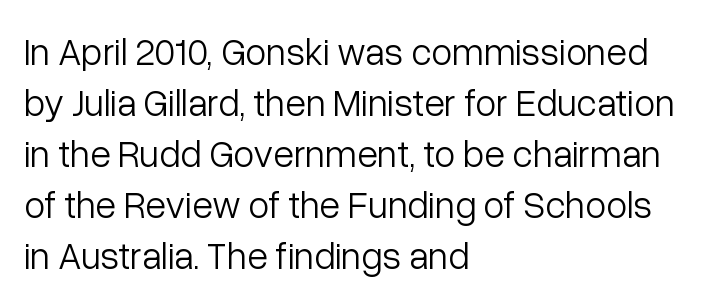
Q: Is the text bold? A: No.
Q: Is the text italic (slanted)? A: No, it is upright.
Q: Is the typeface a serif or a sans-serif typeface? A: Sans-serif.
Q: Is the text underlined? A: No.
Q: How is the paragraph aligned? A: Left-aligned.
Q: Is the spacing between letters normal or unusually wide? A: Normal.
Q: Is the spacing between lines tight, normal or loose? A: Normal.
Q: Width (condensed, normal, or wide)? A: Normal.
Q: Stroke contrast? A: Low.
Q: x-height? A: Medium.
Q: Monospaced? A: No.
